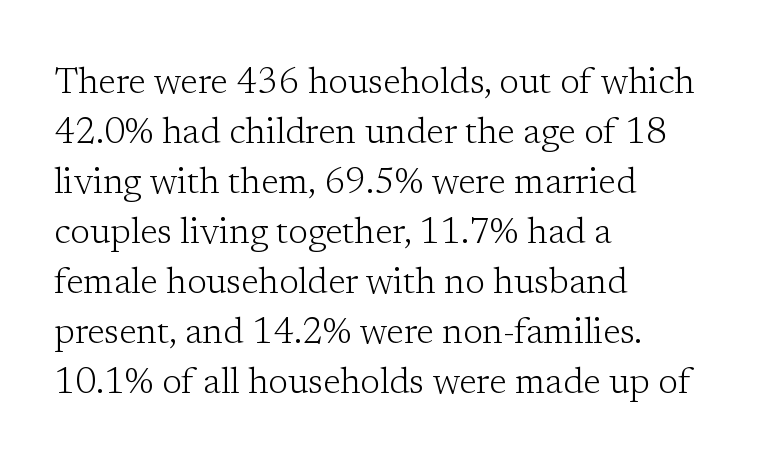
The image shows 36 px light serif type, upright; set left-aligned, normal line spacing (1.39x), normal letter spacing, not underlined; low stroke contrast and a medium x-height.
